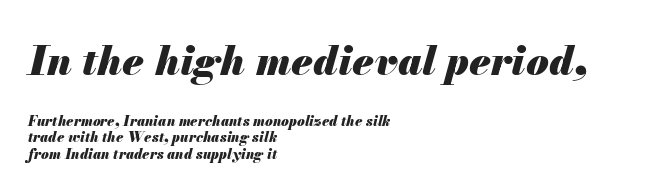
Q: Is the text bold? A: Yes.
Q: Is the text italic (slanted)? A: Yes, it leans right by about 13 degrees.
Q: Is the text underlined? A: No.
Q: How is the paragraph aligned? A: Left-aligned.
Q: Is the spacing between letters normal or unusually wide? A: Normal.
Q: Which block of text is set in a larger size, the first (top) or the second (bottom)? A: The first (top) one.
Q: Width (condensed, normal, or wide)? A: Normal.
Q: Stroke contrast? A: Medium.
Q: x-height? A: Small.
Q: Monospaced? A: No.
